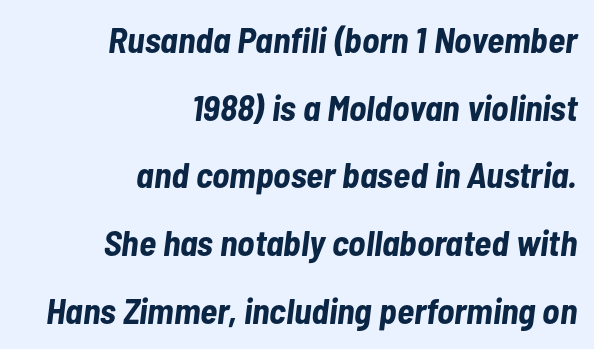
This sample is right-justified, so line beginnings fall wherever the words allow. Any mark beneath the type? The region is blank. This is heavy type, rendered in bold. Spacing verdict: proportional, widths tailored to each character. How are the letters spaced? Ordinarily, with no added tracking. It's the slanting kind of type.
